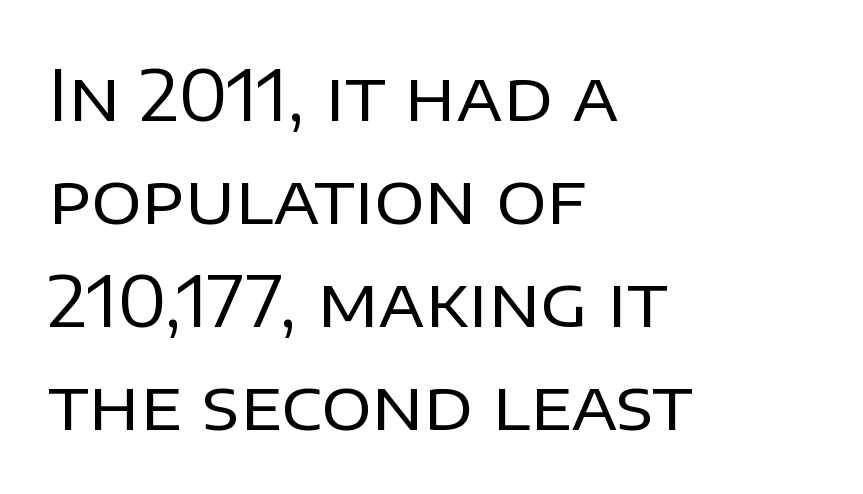
{"serif": "no", "italic": "no", "bold": "no", "weight": "regular", "width": "normal", "stroke_contrast": "low", "x_height": "large", "monospaced": "no", "underline": "no", "align": "left", "line_spacing": "normal", "line_spacing_ratio": 1.47, "letter_spacing": "normal", "letter_spacing_em": 0.0, "glyph_px": 70}
